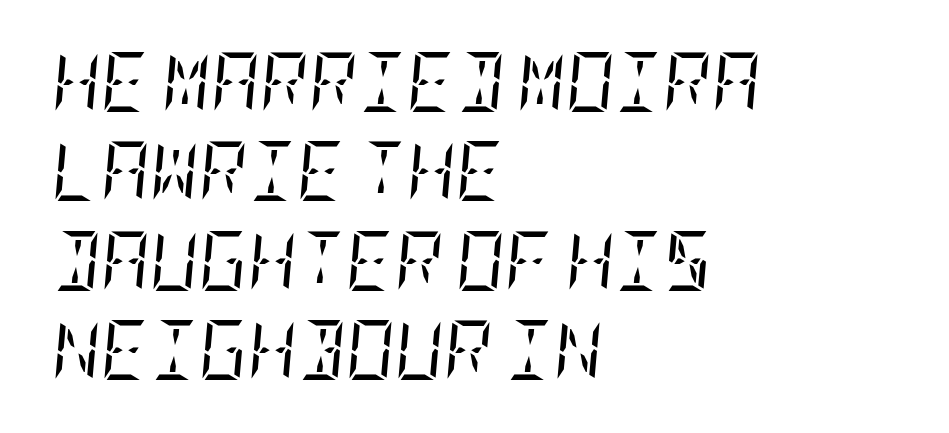
{"serif": "yes", "italic": "yes", "lean": "right", "slant_degrees": 5, "bold": "no", "weight": "regular", "width": "condensed", "stroke_contrast": "low", "x_height": "large", "underline": "no", "align": "left", "line_spacing": "normal", "line_spacing_ratio": 1.49, "letter_spacing": "normal", "letter_spacing_em": 0.0, "glyph_px": 60}
